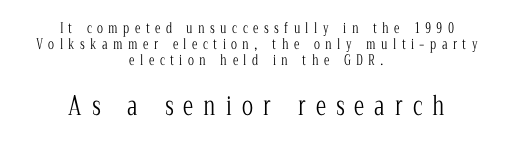
{"italic": "no", "bold": "no", "underline": "no", "align": "center", "line_spacing_ratio": 1.16, "letter_spacing": "wide", "letter_spacing_em": 0.39, "larger_block": "second", "size_ratio": 1.86, "glyph_px": 26}
